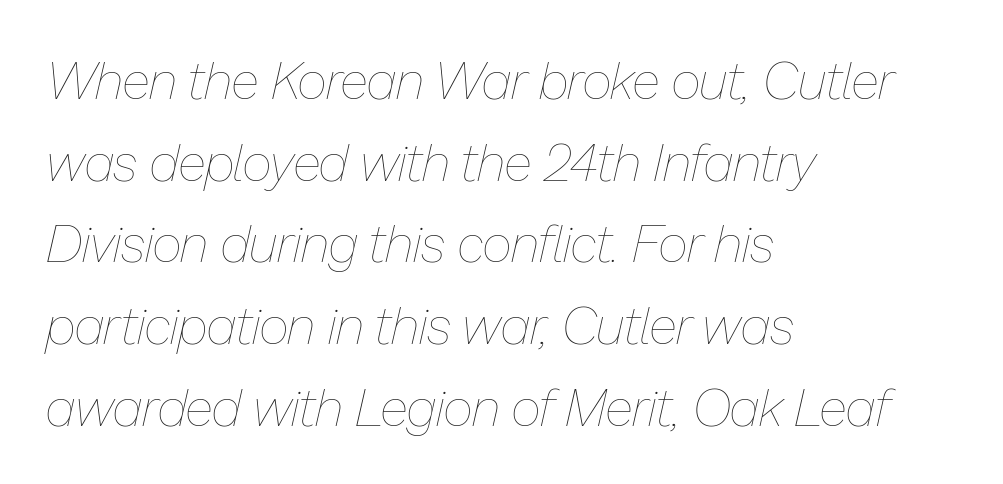
One-word summary of the alignment: left. The letterforms sit shoulder to shoulder at normal distance. Each row of text sits above clean, open space. Style check: oblique.
